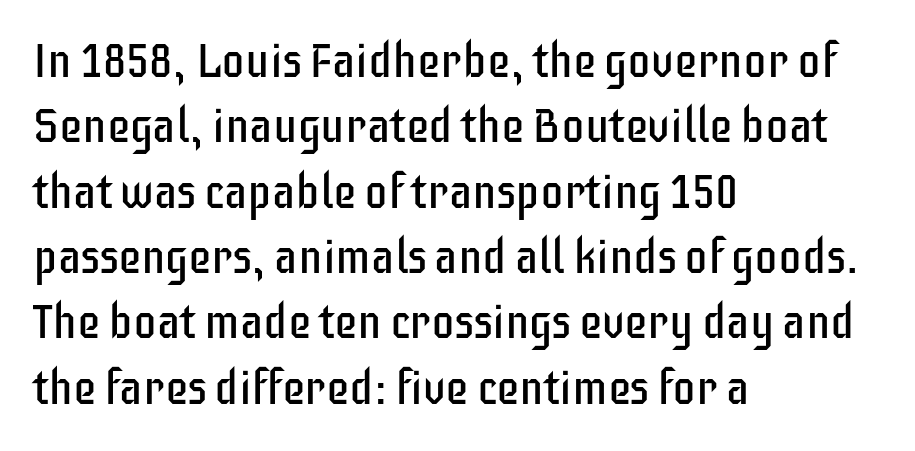
{"serif": "no", "italic": "no", "bold": "no", "weight": "regular", "width": "condensed", "stroke_contrast": "low", "x_height": "large", "monospaced": "no", "underline": "no", "align": "left", "line_spacing": "normal", "line_spacing_ratio": 1.39, "letter_spacing": "normal", "letter_spacing_em": 0.0, "glyph_px": 47}
